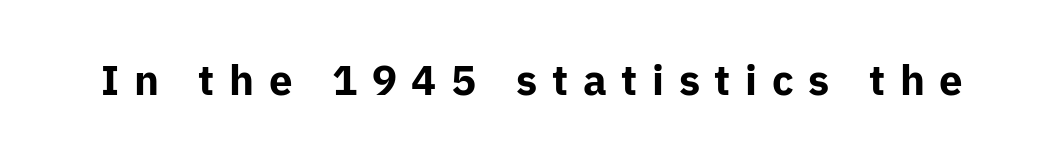
The image shows 42 px bold sans-serif type, upright; set unusually wide letter spacing (+0.35 em), not underlined; low stroke contrast and a medium x-height.
